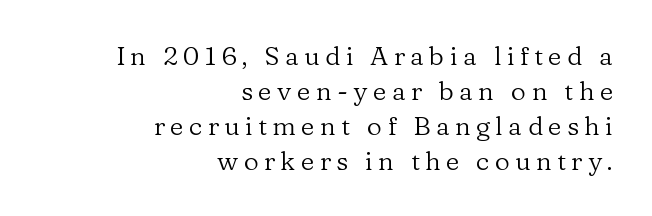
{"italic": "no", "bold": "no", "underline": "no", "align": "right", "line_spacing": "normal", "line_spacing_ratio": 1.34, "letter_spacing": "wide", "letter_spacing_em": 0.21, "glyph_px": 26}
